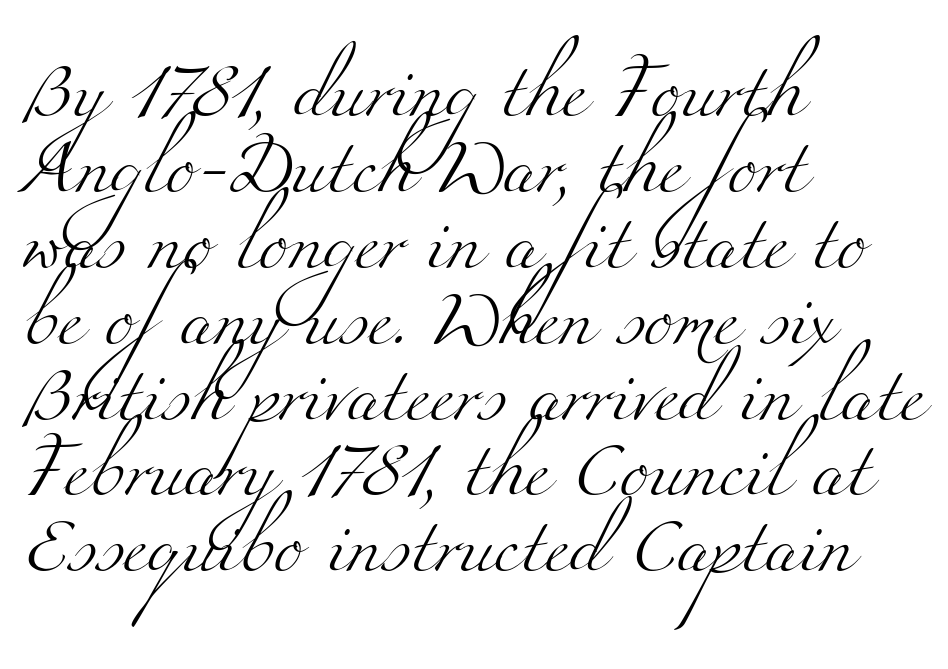
The image shows 55 px light, wide type; set left-aligned, normal line spacing (1.38x), normal letter spacing, not underlined; medium stroke contrast and a small x-height.
